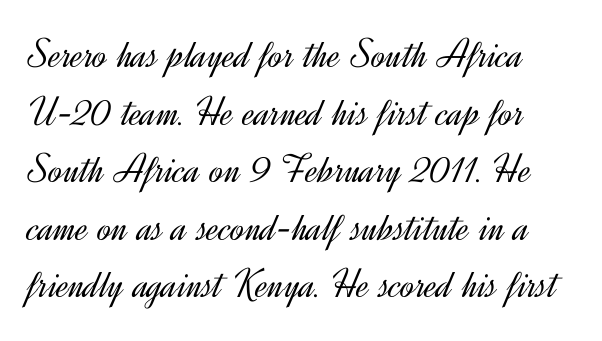
Q: Is the text bold? A: No.
Q: Is the text italic (slanted)? A: Yes.
Q: Is the typeface a serif or a sans-serif typeface? A: Sans-serif.
Q: Is the text underlined? A: No.
Q: Is the spacing between letters normal or unusually wide? A: Normal.
Q: Is the spacing between lines tight, normal or loose? A: Normal.
Q: Width (condensed, normal, or wide)? A: Normal.
Q: x-height? A: Small.
Q: Monospaced? A: No.
